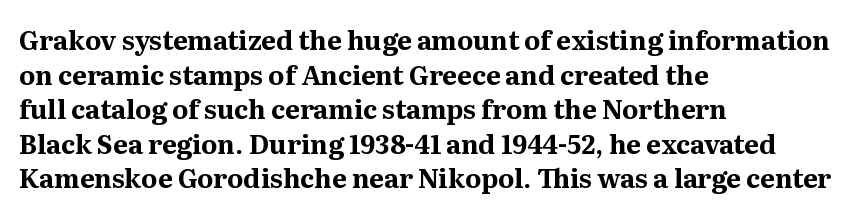
Q: Is the text bold? A: Yes.
Q: Is the text italic (slanted)? A: No, it is upright.
Q: Is the text underlined? A: No.
Q: How is the paragraph aligned? A: Left-aligned.
Q: Is the spacing between letters normal or unusually wide? A: Normal.
Q: Is the spacing between lines tight, normal or loose? A: Normal.
